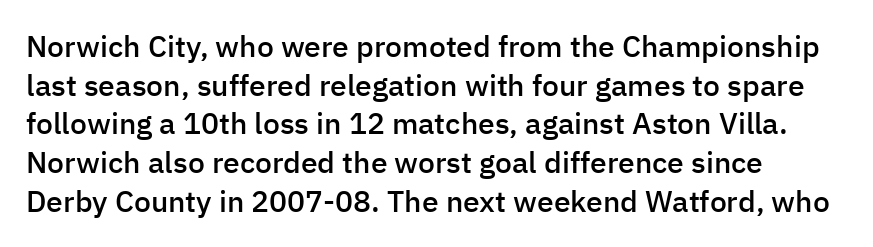
Q: Is the text bold? A: Semi-bold.
Q: Is the text italic (slanted)? A: No, it is upright.
Q: Is the typeface a serif or a sans-serif typeface? A: Sans-serif.
Q: Is the text underlined? A: No.
Q: How is the paragraph aligned? A: Left-aligned.
Q: Is the spacing between letters normal or unusually wide? A: Normal.
Q: Is the spacing between lines tight, normal or loose? A: Normal.
Q: Width (condensed, normal, or wide)? A: Normal.
Q: Stroke contrast? A: Low.
Q: x-height? A: Medium.
Q: Monospaced? A: No.
